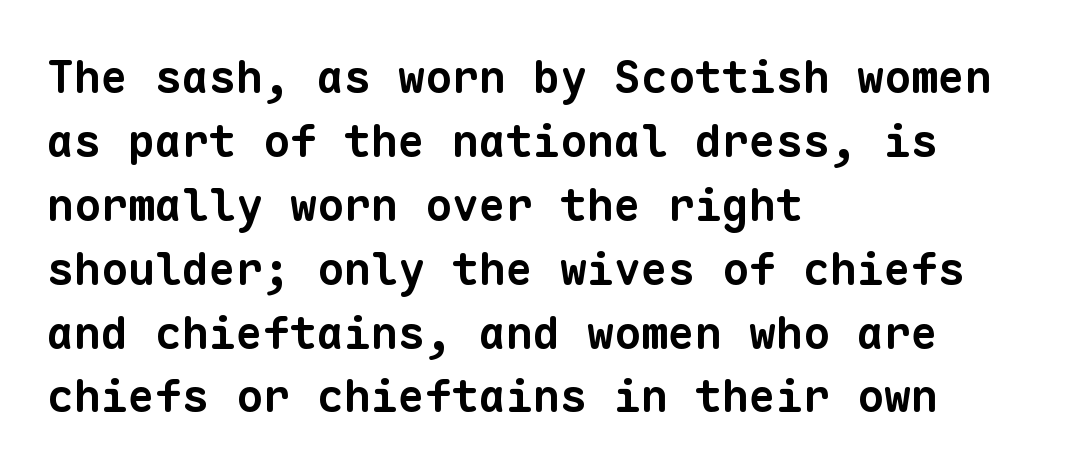
Q: Is the text bold? A: Yes.
Q: Is the typeface a serif or a sans-serif typeface? A: Sans-serif.
Q: Is the text underlined? A: No.
Q: How is the paragraph aligned? A: Left-aligned.
Q: Is the spacing between letters normal or unusually wide? A: Normal.
Q: Is the spacing between lines tight, normal or loose? A: Normal.
Q: Width (condensed, normal, or wide)? A: Normal.
Q: Stroke contrast? A: Low.
Q: x-height? A: Medium.
Q: Monospaced? A: Yes.
